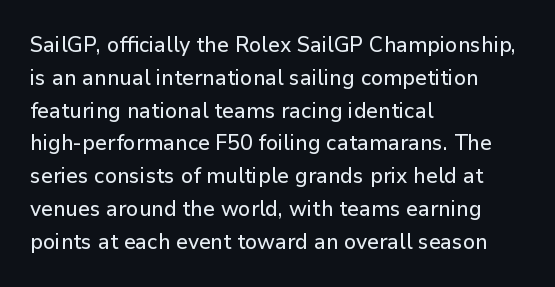
The image shows 21 px text type, upright; set left-aligned, normal line spacing (1.56x), normal letter spacing, not underlined.
